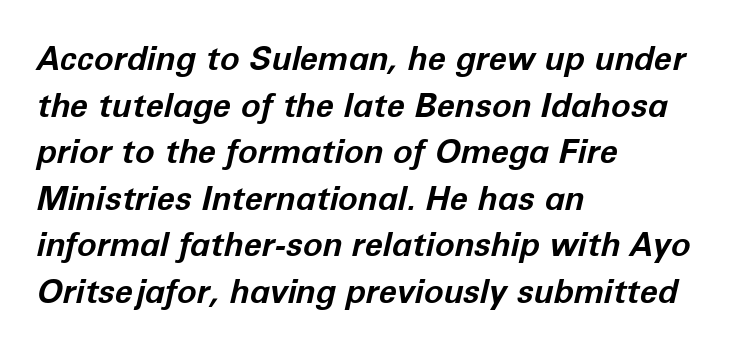
A typesetter would call this proportional, since set widths differ per character. Words float on clear page, feet unadorned. These lines were composed using italics. The lines sit at an ordinary, default distance from one another.
